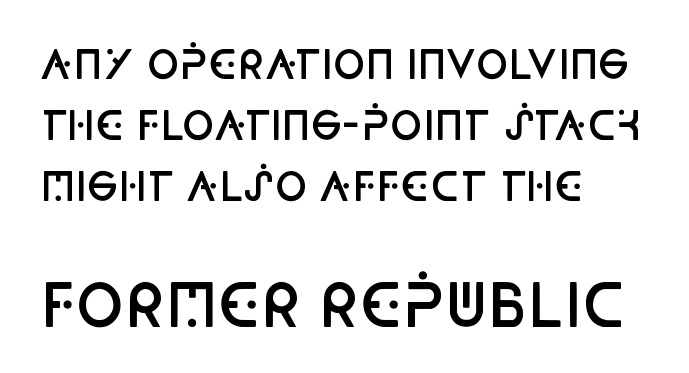
{"serif": "no", "italic": "no", "bold": "semi", "weight": "semibold", "width": "condensed", "stroke_contrast": "low", "x_height": "large", "monospaced": "no", "underline": "no", "align": "left", "line_spacing": "normal", "line_spacing_ratio": 1.57, "letter_spacing": "normal", "letter_spacing_em": 0.0, "larger_block": "second", "size_ratio": 1.49, "glyph_px": 58}
